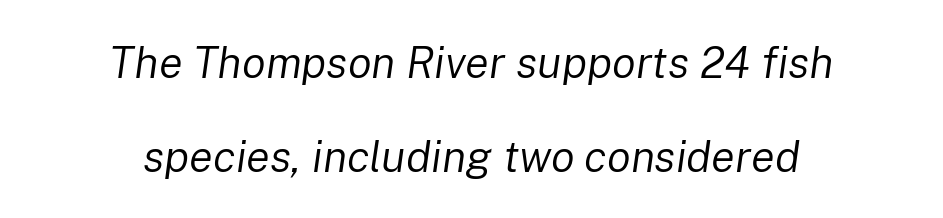
{"italic": "yes", "lean": "right", "slant_degrees": 8, "bold": "no", "weight": "regular", "width": "normal", "stroke_contrast": "low", "x_height": "medium", "monospaced": "no", "underline": "no", "align": "center", "line_spacing": "loose", "line_spacing_ratio": 2.13, "letter_spacing": "normal", "letter_spacing_em": 0.0, "glyph_px": 44}
